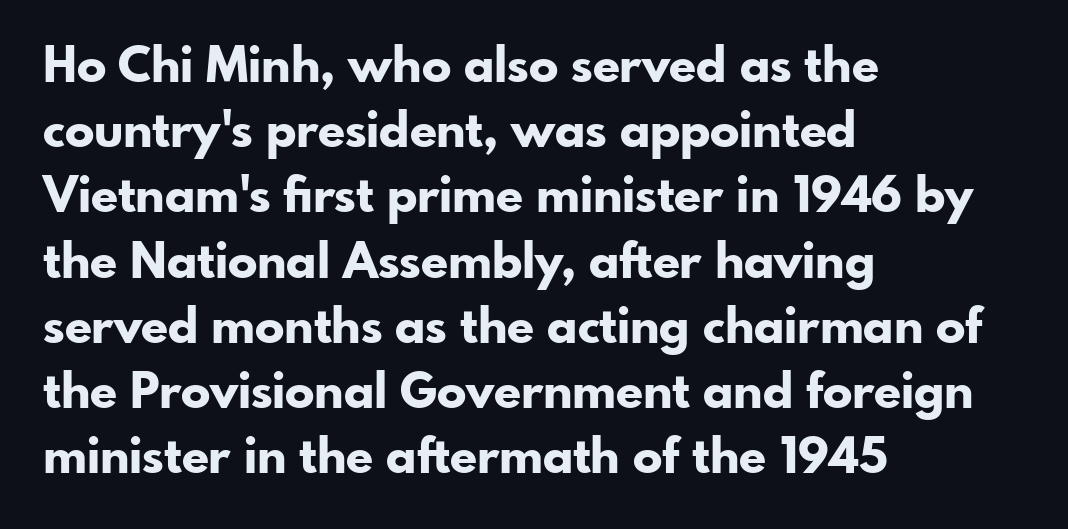
Q: Is the text bold? A: Yes.
Q: Is the text italic (slanted)? A: No, it is upright.
Q: Is the typeface a serif or a sans-serif typeface? A: Sans-serif.
Q: Is the text underlined? A: No.
Q: How is the paragraph aligned? A: Left-aligned.
Q: Is the spacing between letters normal or unusually wide? A: Normal.
Q: Is the spacing between lines tight, normal or loose? A: Normal.
Q: Width (condensed, normal, or wide)? A: Normal.
Q: Stroke contrast? A: Low.
Q: x-height? A: Small.
Q: Monospaced? A: No.
